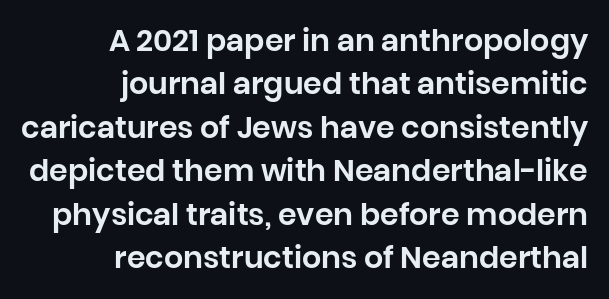
These lines are rendered in a variable-pitch font. The characters display no serif detailing; their extremities are plain. If you measured baseline to baseline, you'd find a middling distance. The setting favours the right margin, as signatures and pull-quotes sometimes do.
